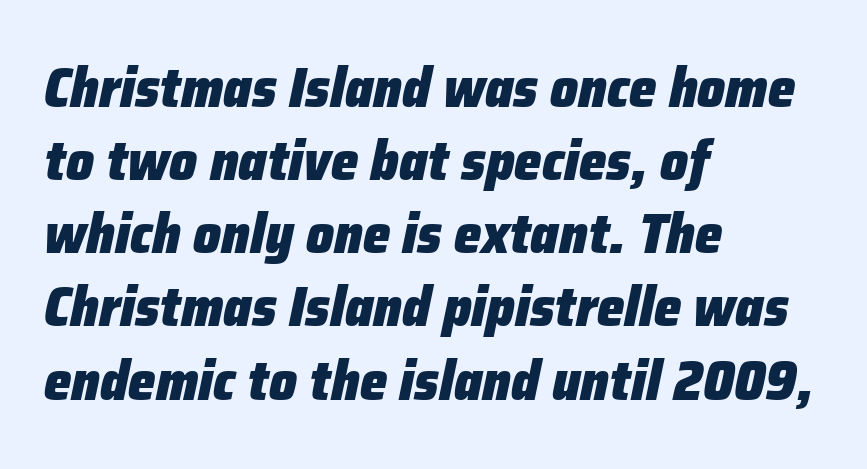
Does the lettering tilt? It does — this is italic. Anything drawn beneath the words? Only blank space. Which margin do the lines hug? The left one — the right edge is uneven. Is this a fixed-width face? No — the glyphs have proportional, varying widths. Caption: bold face, heavy strokes.
